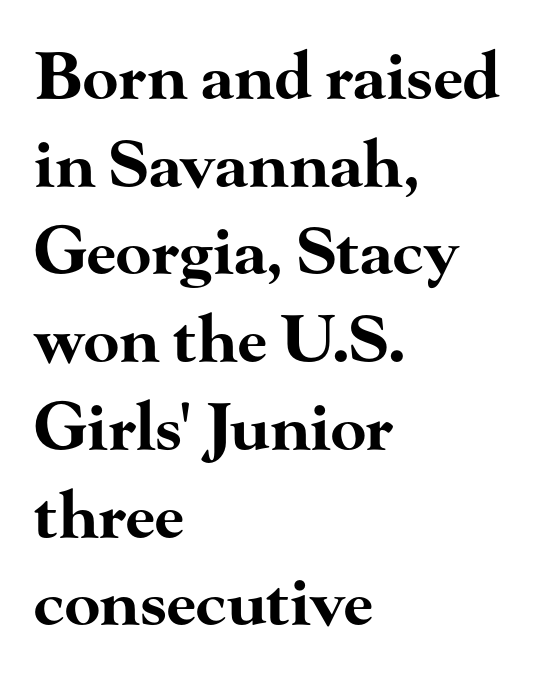
{"serif": "yes", "italic": "no", "bold": "yes", "weight": "bold", "width": "wide", "stroke_contrast": "high", "x_height": "small", "monospaced": "no", "underline": "no", "align": "left", "line_spacing": "normal", "line_spacing_ratio": 1.35, "letter_spacing": "normal", "letter_spacing_em": 0.0, "glyph_px": 65}
